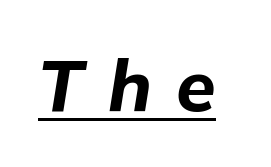
Honestly, the underline is the first thing you notice here. The typography opts for an oblique posture over an upright one. Proportional: the letters do not fall into vertical columns. Plenty of ink on the page — the face is bold. Spacing between characters has been opened up far beyond the box default.
